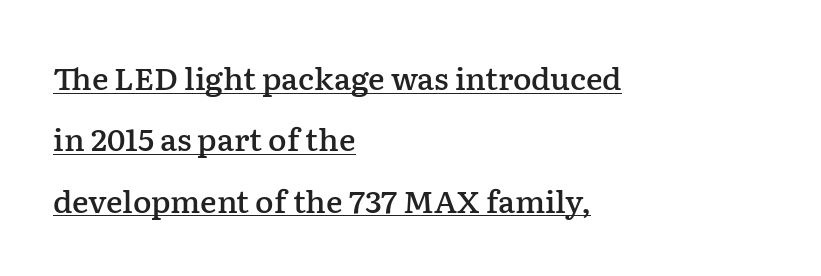
Q: Is the text bold? A: Semi-bold.
Q: Is the text italic (slanted)? A: No, it is upright.
Q: Is the typeface a serif or a sans-serif typeface? A: Serif.
Q: Is the text underlined? A: Yes.
Q: How is the paragraph aligned? A: Left-aligned.
Q: Is the spacing between letters normal or unusually wide? A: Normal.
Q: Is the spacing between lines tight, normal or loose? A: Loose.
Q: Width (condensed, normal, or wide)? A: Normal.
Q: Stroke contrast? A: Low.
Q: x-height? A: Medium.
Q: Monospaced? A: No.
